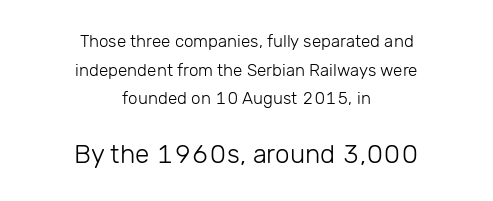
Q: Is the text bold? A: No.
Q: Is the text italic (slanted)? A: No, it is upright.
Q: Is the text underlined? A: No.
Q: How is the paragraph aligned? A: Centered.
Q: Is the spacing between letters normal or unusually wide? A: Normal.
Q: Is the spacing between lines tight, normal or loose? A: Normal.
Q: Which block of text is set in a larger size, the first (top) or the second (bottom)? A: The second (bottom) one.
